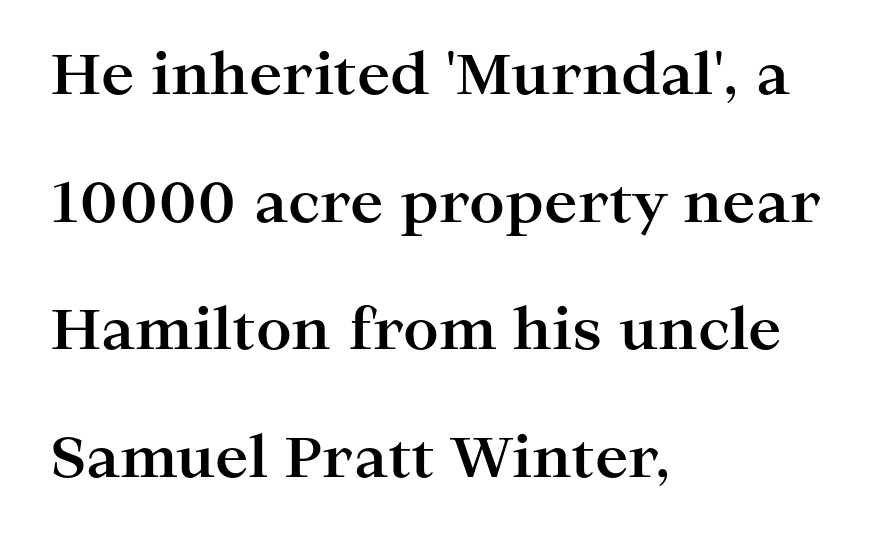
The image shows 56 px bold, wide serif type, upright; set left-aligned, loose line spacing (2.28x), normal letter spacing, not underlined; high stroke contrast and a medium x-height.
